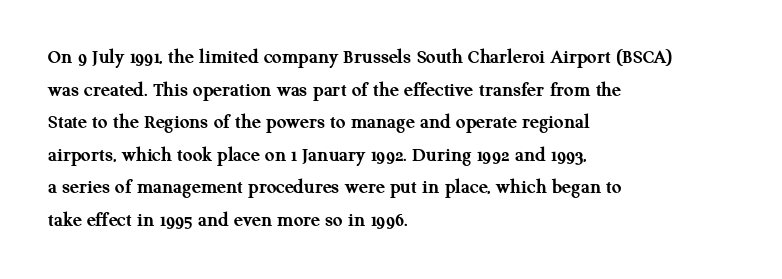
The rendering anchors every line to the left-hand side. In terms of posture, this sample is upright. This sample uses plain, unmodified letter spacing. The gap between lines stays unmarked.
